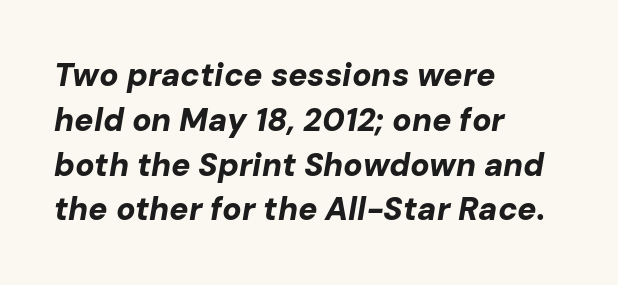
No word sits above an underline. These lines stack with their left ends in a neat column. The letters sit at their default tracking, neither squeezed nor spread. The passage shown is typed in a proportional face where columns would drift.
